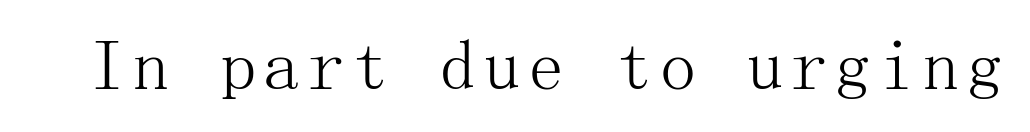
A clean baseline with only descenders dipping below it. Type style note: has serifs. The lettering stays uniformly vertical, giving the passage a roman look. The cut favours lightness, reaching ordinary text weight at its darkest.
